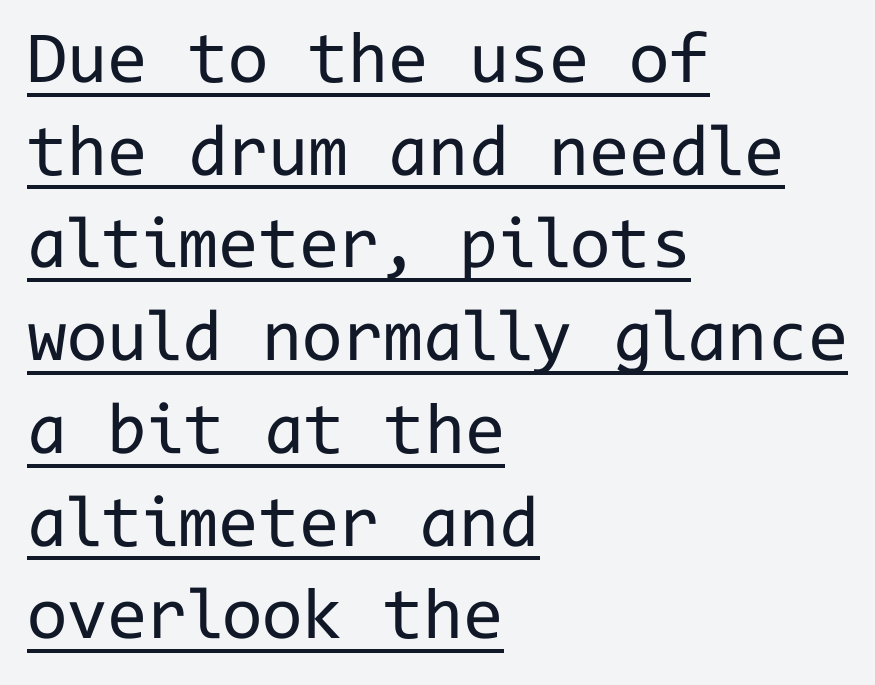
Q: Is the text bold? A: No.
Q: Is the text italic (slanted)? A: No, it is upright.
Q: Is the typeface a serif or a sans-serif typeface? A: Sans-serif.
Q: Is the text underlined? A: Yes.
Q: How is the paragraph aligned? A: Left-aligned.
Q: Is the spacing between letters normal or unusually wide? A: Normal.
Q: Is the spacing between lines tight, normal or loose? A: Normal.
Q: Width (condensed, normal, or wide)? A: Normal.
Q: Stroke contrast? A: Low.
Q: x-height? A: Medium.
Q: Monospaced? A: Yes.
